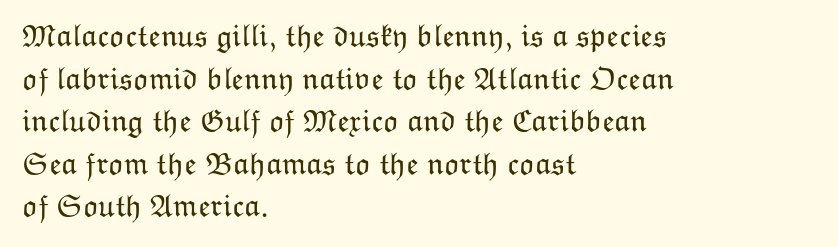
The glyphs are unaccompanied by any horizontal stroke below them. Style check: upright. This sample keeps an unexceptional amount of space between lines. Default kerning and tracking; the words read as compact shapes.
